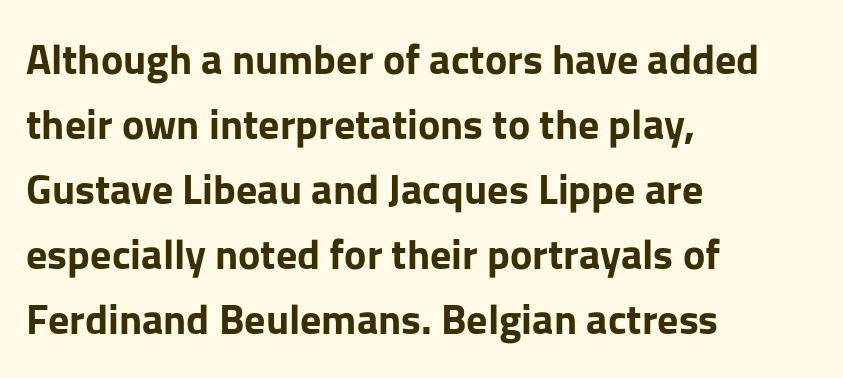
The image shows 42 px bold sans-serif type, upright; set left-aligned, normal line spacing (1.55x), normal letter spacing, not underlined; low stroke contrast and a medium x-height.
